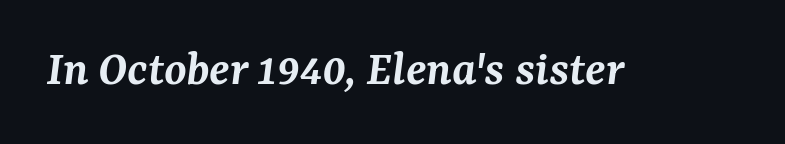
Q: Is the text bold? A: Semi-bold.
Q: Is the text italic (slanted)? A: Yes, it leans right by about 7 degrees.
Q: Is the typeface a serif or a sans-serif typeface? A: Serif.
Q: Is the text underlined? A: No.
Q: Is the spacing between letters normal or unusually wide? A: Normal.
Q: Width (condensed, normal, or wide)? A: Normal.
Q: Stroke contrast? A: Medium.
Q: x-height? A: Medium.
Q: Monospaced? A: No.
